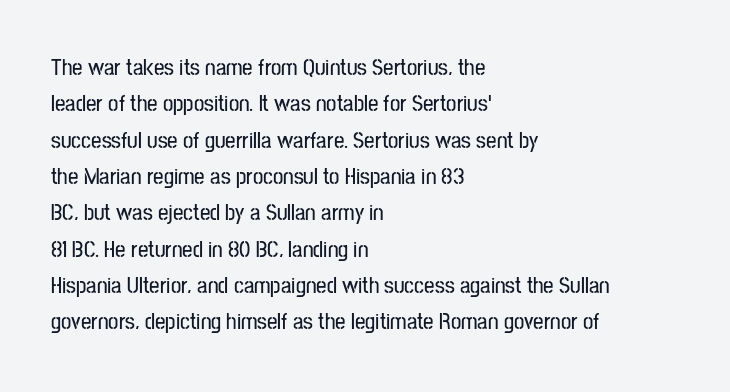
Q: Is the text italic (slanted)? A: No, it is upright.
Q: Is the text underlined? A: No.
Q: How is the paragraph aligned? A: Left-aligned.
Q: Is the spacing between letters normal or unusually wide? A: Normal.
Q: Is the spacing between lines tight, normal or loose? A: Normal.
